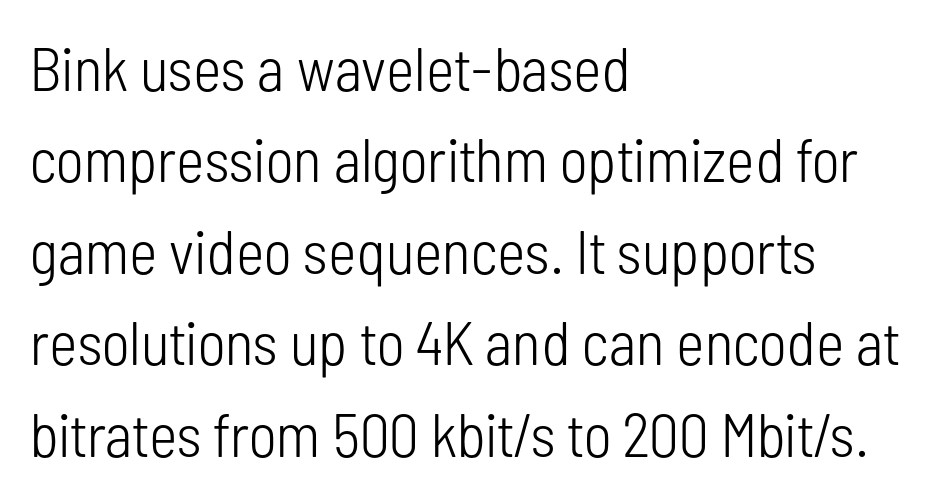
Q: Is the text bold? A: No.
Q: Is the text italic (slanted)? A: No, it is upright.
Q: Is the typeface a serif or a sans-serif typeface? A: Sans-serif.
Q: Is the text underlined? A: No.
Q: How is the paragraph aligned? A: Left-aligned.
Q: Is the spacing between letters normal or unusually wide? A: Normal.
Q: Is the spacing between lines tight, normal or loose? A: Normal.
Q: Width (condensed, normal, or wide)? A: Condensed.
Q: Stroke contrast? A: Low.
Q: x-height? A: Medium.
Q: Monospaced? A: No.
